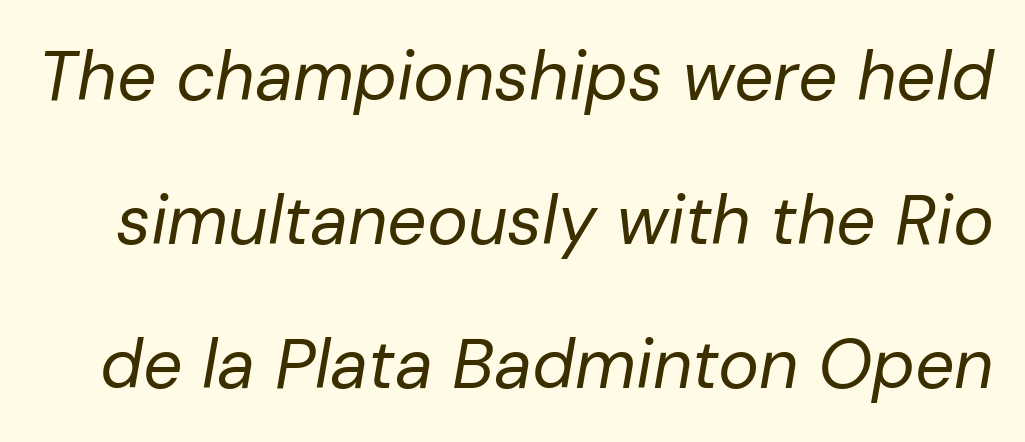
The image shows 69 px regular-weight type, italic (leaning right); set loose line spacing (2.09x), normal letter spacing, not underlined; low stroke contrast and a medium x-height.
